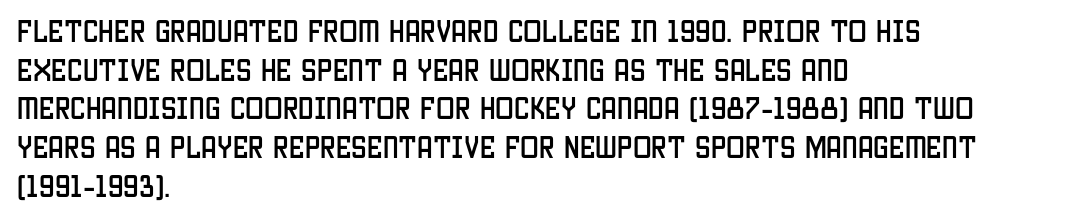
Q: Is the text italic (slanted)? A: No, it is upright.
Q: Is the text underlined? A: No.
Q: How is the paragraph aligned? A: Left-aligned.
Q: Is the spacing between letters normal or unusually wide? A: Normal.
Q: Is the spacing between lines tight, normal or loose? A: Normal.
